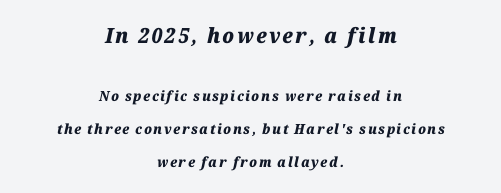
The specimen omits any rule beneath the text block's lines. Centered paragraph, ragged on both sides. Rows of type keep a wide berth in the vertical direction. Is the type slanted? Yes — the strokes lean at a clear angle.
